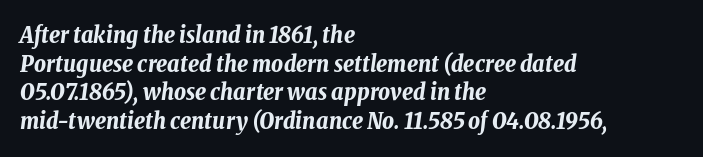
Q: Is the text bold? A: Yes.
Q: Is the text italic (slanted)? A: Yes, it leans right by about 8 degrees.
Q: Is the text underlined? A: No.
Q: How is the paragraph aligned? A: Left-aligned.
Q: Is the spacing between letters normal or unusually wide? A: Normal.
Q: Is the spacing between lines tight, normal or loose? A: Normal.
